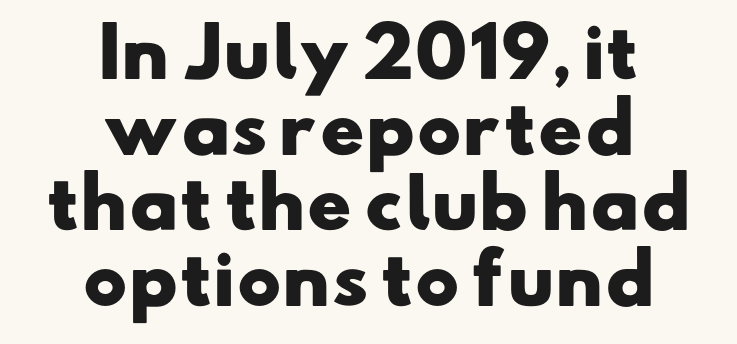
{"serif": "no", "bold": "yes", "weight": "heavy", "width": "wide", "stroke_contrast": "low", "x_height": "small", "monospaced": "no", "underline": "no", "align": "center", "line_spacing": "tight", "line_spacing_ratio": 1.13, "letter_spacing": "normal", "letter_spacing_em": 0.0, "glyph_px": 67}
